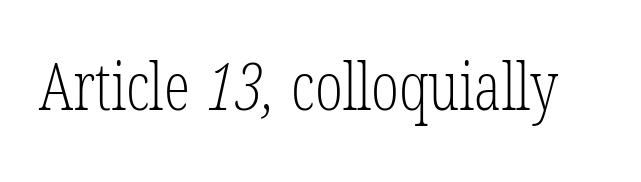
Q: Is the text bold? A: No.
Q: Is the typeface a serif or a sans-serif typeface? A: Serif.
Q: Is the text underlined? A: No.
Q: Is the spacing between letters normal or unusually wide? A: Normal.
Q: Width (condensed, normal, or wide)? A: Condensed.
Q: Stroke contrast? A: Low.
Q: x-height? A: Medium.
Q: Monospaced? A: No.
